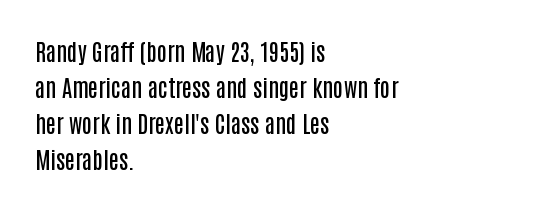
Q: Is the text bold? A: Semi-bold.
Q: Is the text italic (slanted)? A: No, it is upright.
Q: Is the text underlined? A: No.
Q: How is the paragraph aligned? A: Left-aligned.
Q: Is the spacing between letters normal or unusually wide? A: Normal.
Q: Is the spacing between lines tight, normal or loose? A: Normal.
